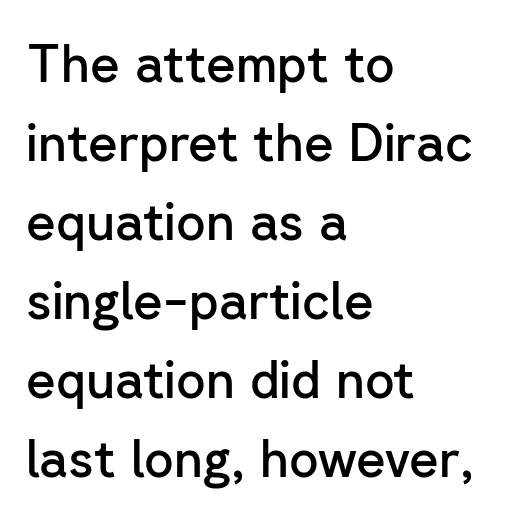
Q: Is the text bold? A: Semi-bold.
Q: Is the text italic (slanted)? A: No, it is upright.
Q: Is the typeface a serif or a sans-serif typeface? A: Sans-serif.
Q: Is the text underlined? A: No.
Q: How is the paragraph aligned? A: Left-aligned.
Q: Is the spacing between letters normal or unusually wide? A: Normal.
Q: Is the spacing between lines tight, normal or loose? A: Normal.
Q: Width (condensed, normal, or wide)? A: Normal.
Q: Stroke contrast? A: Low.
Q: x-height? A: Medium.
Q: Monospaced? A: No.
